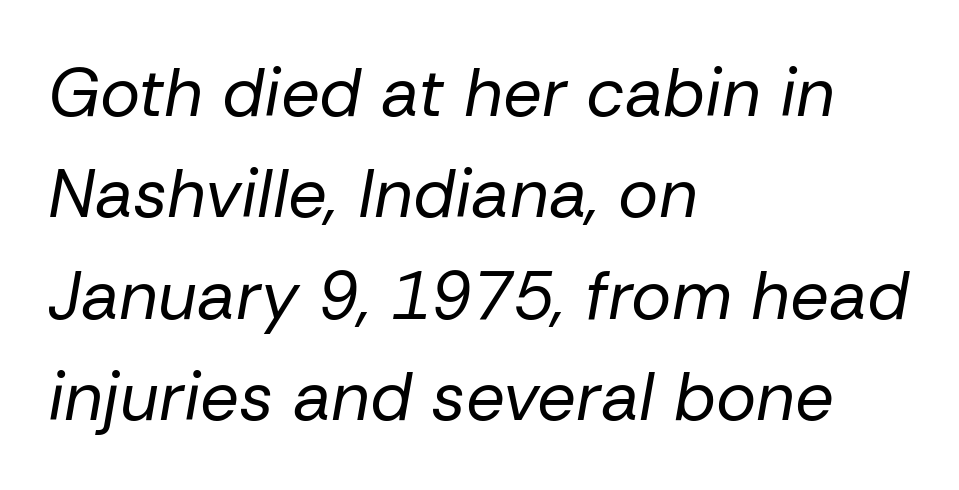
The image shows 68 px regular-weight type, italic (leaning right); set left-aligned, normal line spacing (1.49x), normal letter spacing, not underlined; low stroke contrast and a medium x-height.
